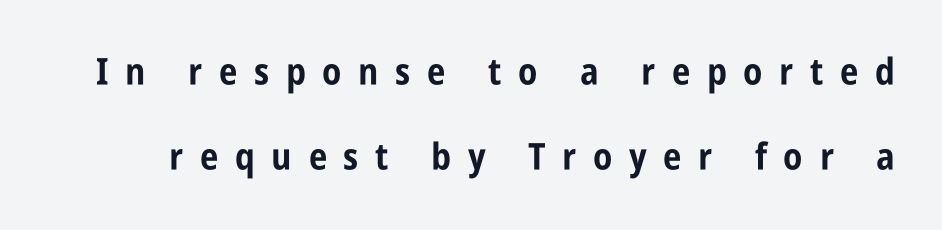
The image shows 37 px bold, condensed sans-serif type, upright; set loose line spacing (2.29x), unusually wide letter spacing (+0.45 em), not underlined; low stroke contrast and a large x-height.
